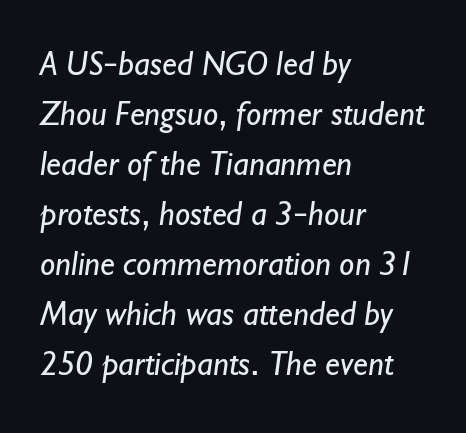
{"serif": "no", "bold": "no", "weight": "regular", "width": "normal", "stroke_contrast": "low", "x_height": "small", "monospaced": "no", "underline": "no", "align": "left", "line_spacing": "normal", "line_spacing_ratio": 1.47, "letter_spacing": "normal", "letter_spacing_em": 0.0, "glyph_px": 34}
